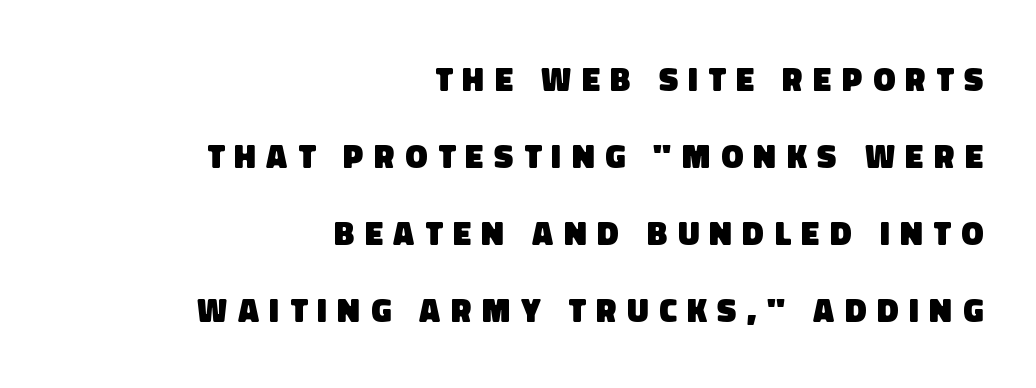
The image shows 33 px heavy sans-serif type; set right-aligned, loose line spacing (2.33x), unusually wide letter spacing (+0.32 em), not underlined; low stroke contrast and a large x-height.
